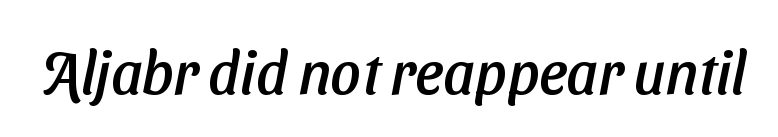
The image shows 60 px sans-serif type; set normal letter spacing, not underlined; low stroke contrast and a medium x-height.
